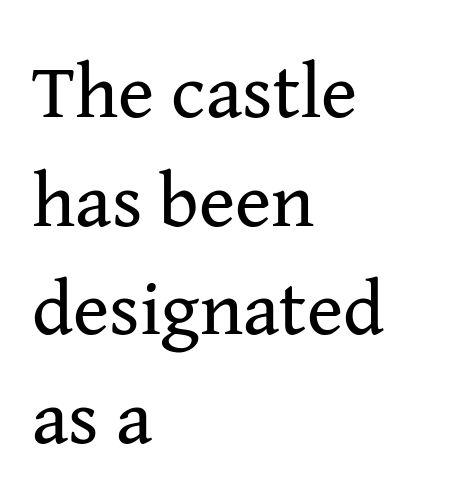
{"serif": "yes", "italic": "no", "bold": "no", "weight": "regular", "width": "normal", "stroke_contrast": "medium", "x_height": "medium", "monospaced": "no", "underline": "no", "align": "left", "line_spacing": "normal", "line_spacing_ratio": 1.41, "letter_spacing": "normal", "letter_spacing_em": 0.0, "glyph_px": 77}
